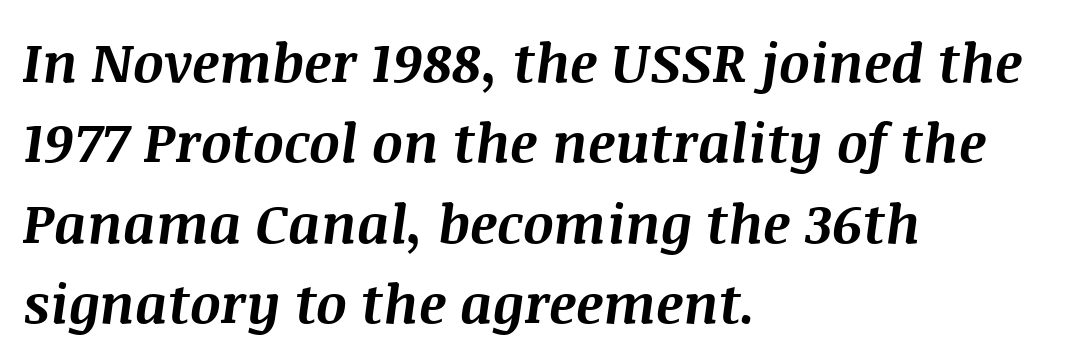
Is the type bold? Yes — the strokes are clearly thick and heavy. These lines sit exactly where default settings would place them. This sample uses plain, unmodified letter spacing. The paragraph shown leans on its left margin. Every character sits at an angle, as italics do.
